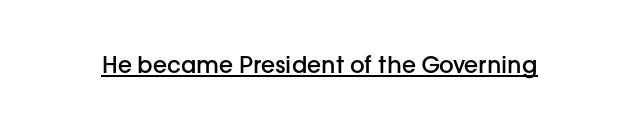
The image shows 23 px text type, upright; set normal letter spacing, underlined.
